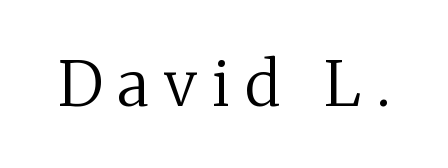
A typesetter would call this heavily tracked-out type. Summary of weight: not heavy and not bold. A typesetter would call this proportional, since set widths differ per character. Tall strokes in this sample are plumb rather than angled.
